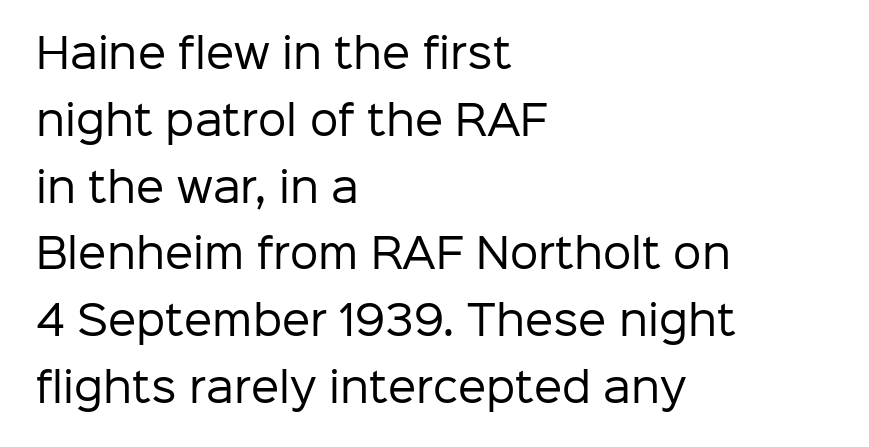
The lines sit at an ordinary, default distance from one another. The letters advance in unequal steps, a hallmark of proportional type. This sample uses plain, unmodified letter spacing. The lines in this sample share a left origin and differ only in where they stop.
